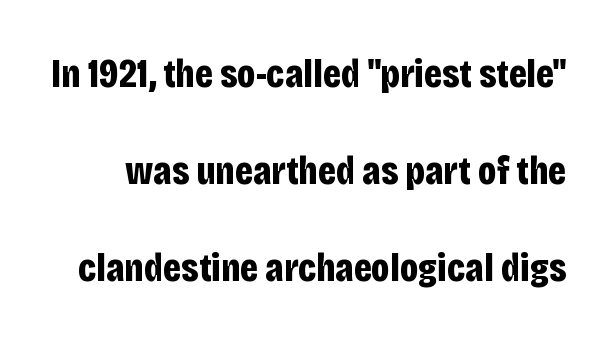
The image shows 40 px bold, condensed sans-serif type, upright; set loose line spacing (2.42x), normal letter spacing, not underlined; low stroke contrast and a large x-height.
